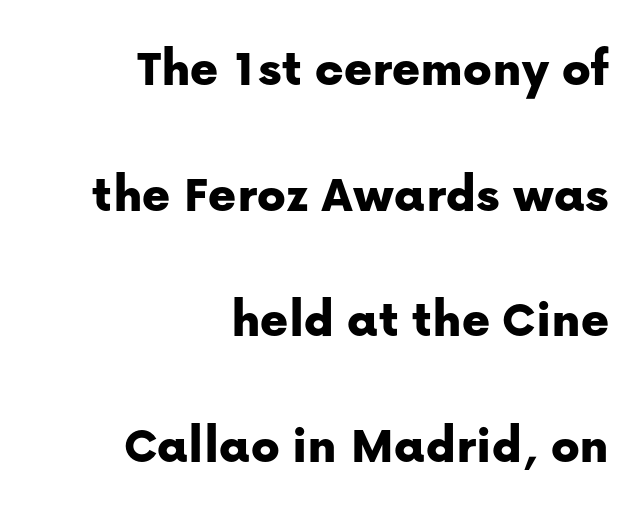
{"serif": "no", "italic": "no", "width": "normal", "stroke_contrast": "low", "x_height": "medium", "monospaced": "no", "underline": "no", "align": "right", "line_spacing": "loose", "line_spacing_ratio": 2.37, "letter_spacing": "normal", "letter_spacing_em": 0.0, "glyph_px": 53}
